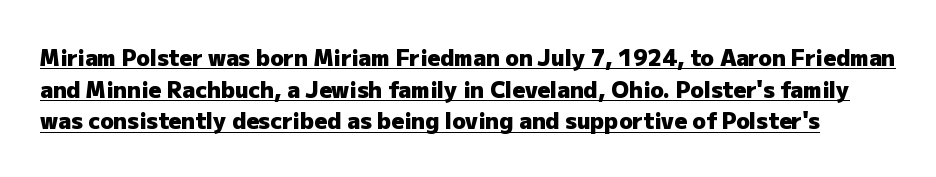
Q: Is the text bold? A: Yes.
Q: Is the text italic (slanted)? A: No, it is upright.
Q: Is the text underlined? A: Yes.
Q: Is the spacing between letters normal or unusually wide? A: Normal.
Q: Is the spacing between lines tight, normal or loose? A: Normal.
